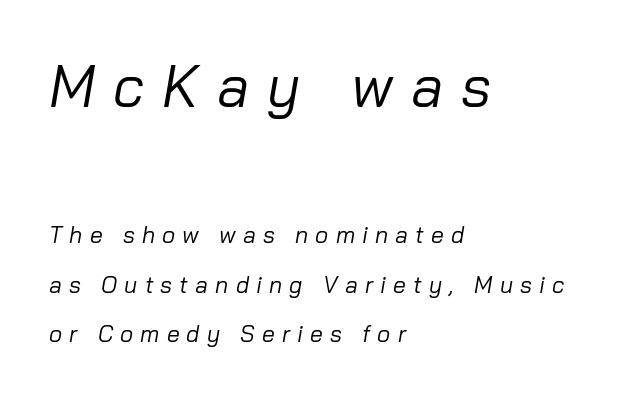
{"italic": "yes", "lean": "right", "slant_degrees": 10, "bold": "no", "weight": "regular", "width": "normal", "stroke_contrast": "low", "x_height": "medium", "monospaced": "no", "underline": "no", "align": "left", "line_spacing": "loose", "line_spacing_ratio": 2.15, "letter_spacing": "wide", "letter_spacing_em": 0.31, "larger_block": "first", "size_ratio": 2.52, "glyph_px": 58}
